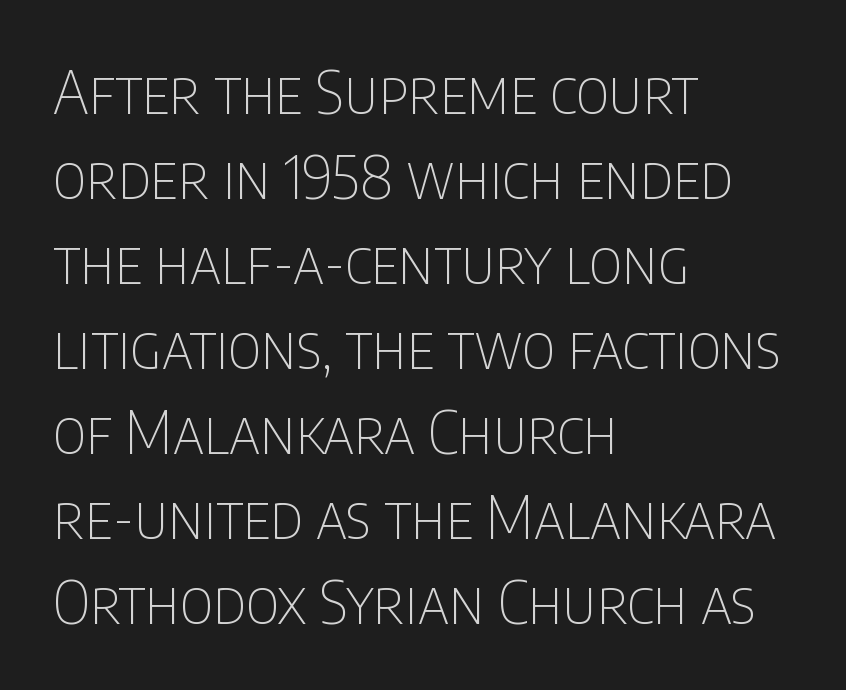
{"serif": "no", "italic": "no", "bold": "no", "weight": "thin", "width": "condensed", "stroke_contrast": "low", "x_height": "large", "monospaced": "no", "underline": "no", "align": "left", "line_spacing": "normal", "line_spacing_ratio": 1.44, "letter_spacing": "normal", "letter_spacing_em": 0.0, "glyph_px": 59}
